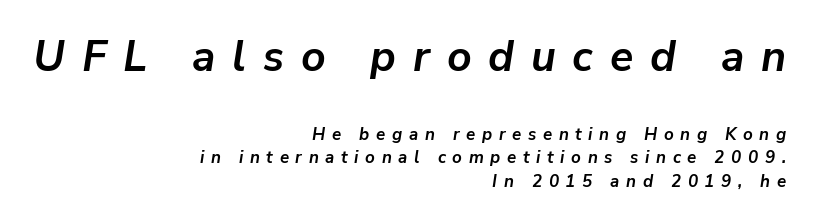
The image shows 43 px semibold type, italic (leaning right); set right-aligned, normal line spacing (1.4x), unusually wide letter spacing (+0.39 em), not underlined; the first (top) block is 2.53x larger; low stroke contrast and a medium x-height.
